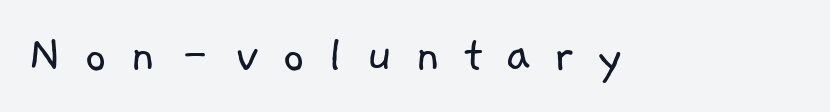
{"serif": "no", "bold": "no", "weight": "light", "width": "normal", "stroke_contrast": "low", "x_height": "medium", "monospaced": "no", "underline": "no", "letter_spacing": "wide", "letter_spacing_em": 0.41, "glyph_px": 55}
